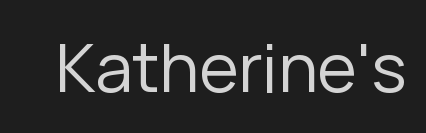
The image shows 67 px regular-weight sans-serif type, upright; set normal letter spacing, not underlined; low stroke contrast and a medium x-height.
